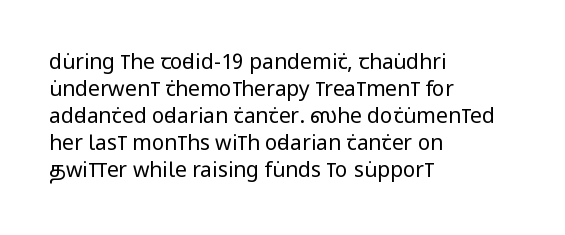
Q: Is the text bold? A: No.
Q: Is the text italic (slanted)? A: No, it is upright.
Q: Is the text underlined? A: No.
Q: How is the paragraph aligned? A: Left-aligned.
Q: Is the spacing between letters normal or unusually wide? A: Normal.
Q: Is the spacing between lines tight, normal or loose? A: Normal.
